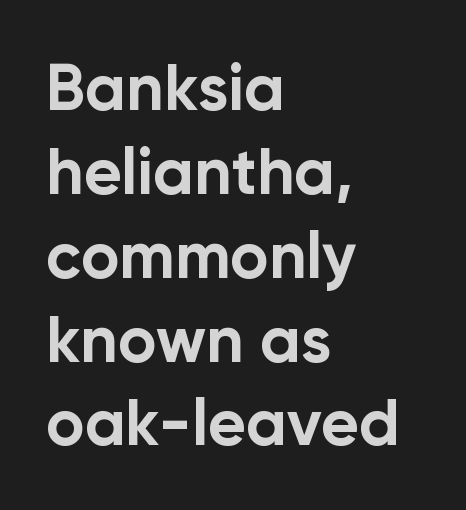
{"serif": "no", "italic": "no", "bold": "yes", "weight": "bold", "width": "normal", "stroke_contrast": "low", "x_height": "medium", "monospaced": "no", "underline": "no", "align": "left", "line_spacing": "normal", "line_spacing_ratio": 1.29, "letter_spacing": "normal", "letter_spacing_em": 0.0, "glyph_px": 65}
